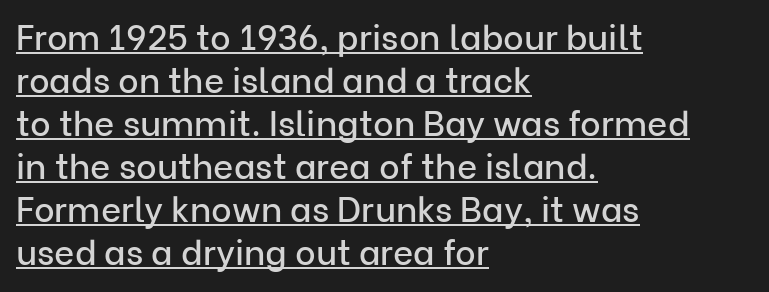
The image shows 35 px sans-serif type, upright; set left-aligned, line spacing 1.23x, normal letter spacing, underlined; low stroke contrast and a medium x-height.
